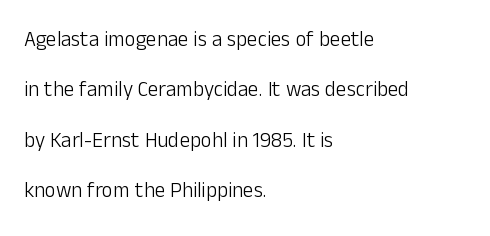
The image shows 21 px text type, upright; set left-aligned, loose line spacing (2.4x), normal letter spacing, not underlined.
